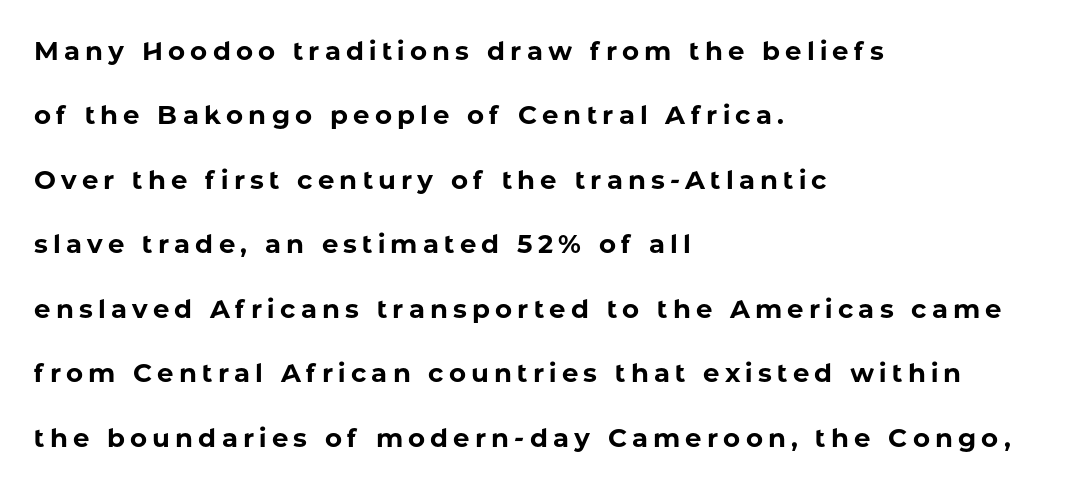
The designer dialed line spacing up above the default. Substantial extra tracking has been applied to these lines. Lines of text with bare space underneath. Casual observation: everything's shoved over to the left. Notice how the stems are strictly vertical — no italics here.
